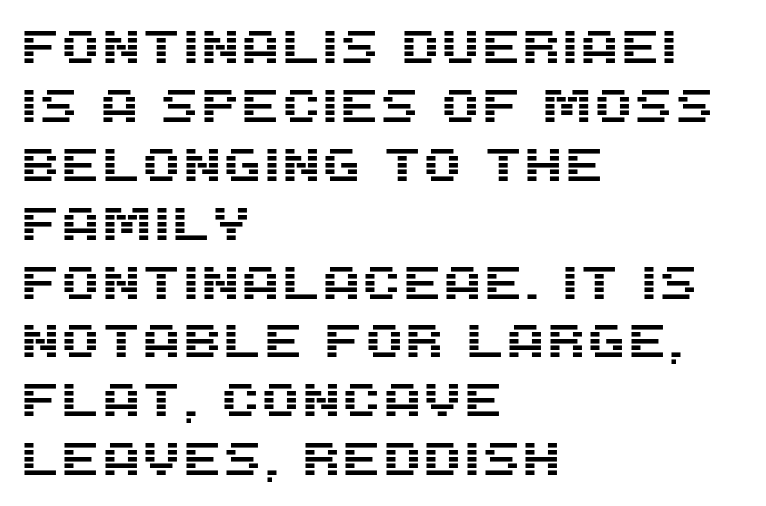
Q: Is the text italic (slanted)? A: No, it is upright.
Q: Is the typeface a serif or a sans-serif typeface? A: Sans-serif.
Q: Is the text underlined? A: No.
Q: How is the paragraph aligned? A: Left-aligned.
Q: Is the spacing between letters normal or unusually wide? A: Normal.
Q: Is the spacing between lines tight, normal or loose? A: Normal.
Q: Width (condensed, normal, or wide)? A: Normal.
Q: Stroke contrast? A: Medium.
Q: x-height? A: Large.
Q: Monospaced? A: No.
